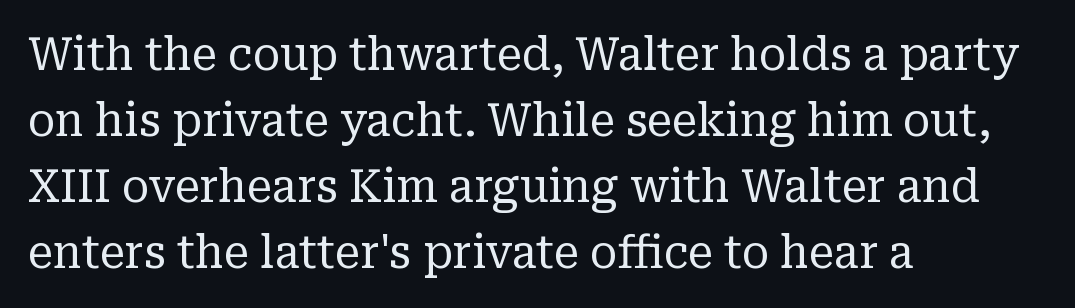
Q: Is the text bold? A: No.
Q: Is the text italic (slanted)? A: No, it is upright.
Q: Is the typeface a serif or a sans-serif typeface? A: Serif.
Q: Is the text underlined? A: No.
Q: How is the paragraph aligned? A: Left-aligned.
Q: Is the spacing between letters normal or unusually wide? A: Normal.
Q: Is the spacing between lines tight, normal or loose? A: Normal.
Q: Width (condensed, normal, or wide)? A: Normal.
Q: Stroke contrast? A: Low.
Q: x-height? A: Medium.
Q: Monospaced? A: No.
